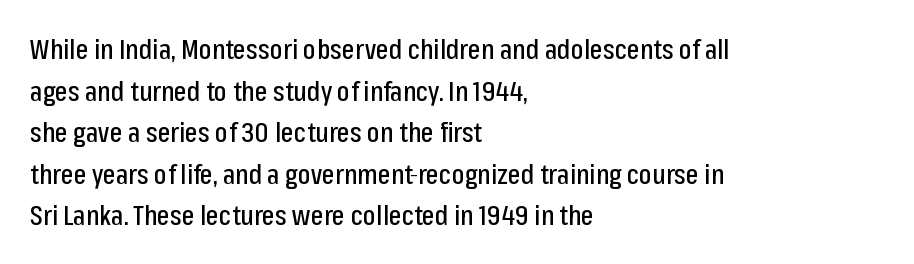
The image shows 27 px text type, upright; set left-aligned, normal line spacing (1.54x), normal letter spacing, not underlined.
